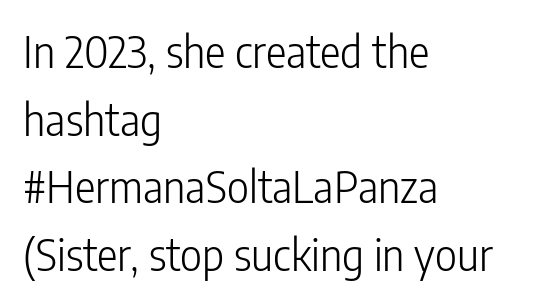
Italic: no, the glyphs are upright roman. The glyphs are unaccompanied by any horizontal stroke below them. Horizontal alignment here is leftward, the default for most running prose. Stems here are at most as thick as an everyday book face. This block has exactly the height ordinary leading produces.
